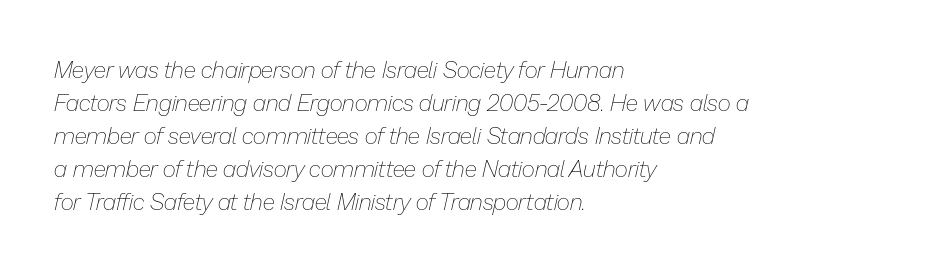
The image shows 23 px text type, italic (leaning right); set left-aligned, normal line spacing (1.43x), normal letter spacing, not underlined.
